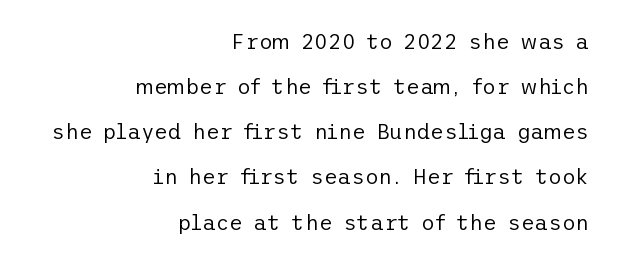
Compared with a typical body face, this is equally light or lighter still. Letters rest on an invisible, unmarked baseline. Compared with typical body copy, the letter spacing here is the same. Typeset ragged left — the right edge is the straight one.
